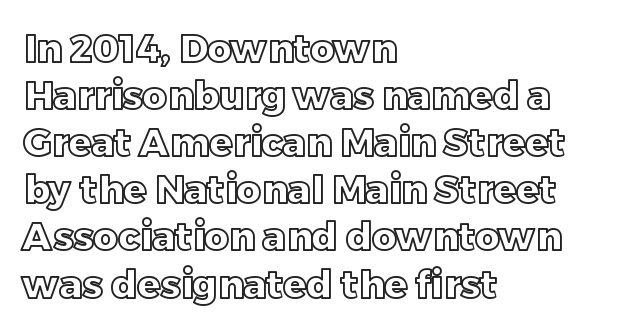
The image shows 38 px text type, upright; set left-aligned, line spacing 1.24x, normal letter spacing, not underlined; a large x-height.
